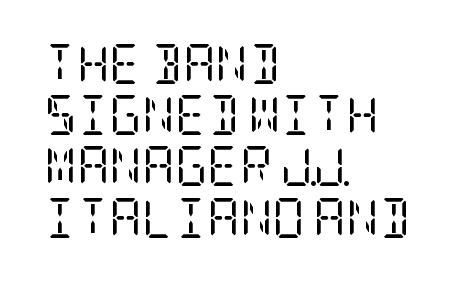
A light-to-regular cut is what we see here. The strip under each line holds only bare page. How would I describe the line gaps? Plain and ordinary. Yep, those are serifs on the letters. Caption: multi-line text, flush left, ragged right.
